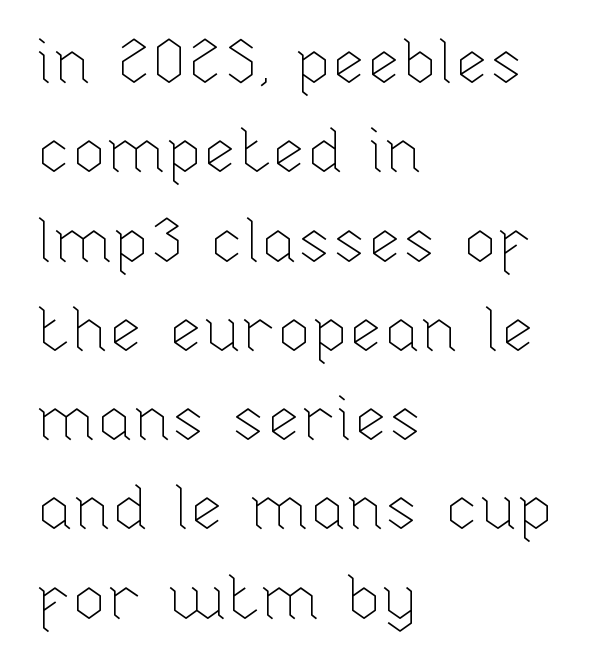
The image shows 62 px thin type, upright; set left-aligned, normal line spacing (1.44x), normal letter spacing, not underlined; low stroke contrast and a medium x-height.
